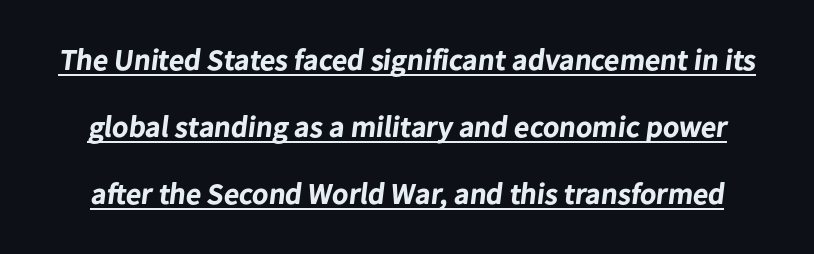
{"serif": "no", "bold": "yes", "weight": "bold", "width": "normal", "stroke_contrast": "low", "x_height": "medium", "monospaced": "no", "underline": "yes", "line_spacing": "loose", "line_spacing_ratio": 2.24, "letter_spacing": "normal", "letter_spacing_em": 0.0, "glyph_px": 30}
